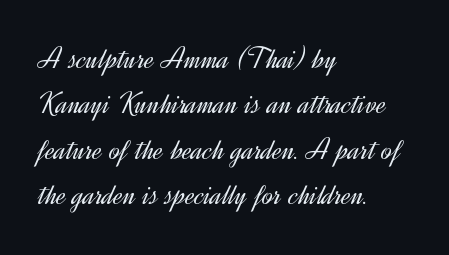
{"serif": "no", "bold": "no", "weight": "light", "width": "normal", "x_height": "small", "monospaced": "no", "underline": "no", "align": "left", "line_spacing": "normal", "line_spacing_ratio": 1.42, "letter_spacing": "normal", "letter_spacing_em": 0.0, "glyph_px": 32}
